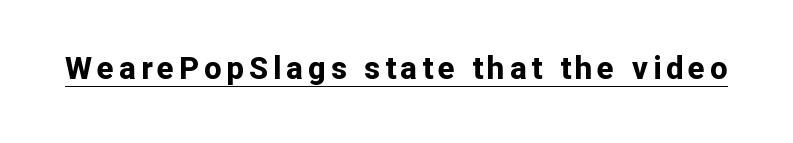
Q: Is the text bold? A: Yes.
Q: Is the text italic (slanted)? A: No, it is upright.
Q: Is the typeface a serif or a sans-serif typeface? A: Sans-serif.
Q: Is the text underlined? A: Yes.
Q: Width (condensed, normal, or wide)? A: Normal.
Q: Stroke contrast? A: Low.
Q: x-height? A: Medium.
Q: Monospaced? A: No.
